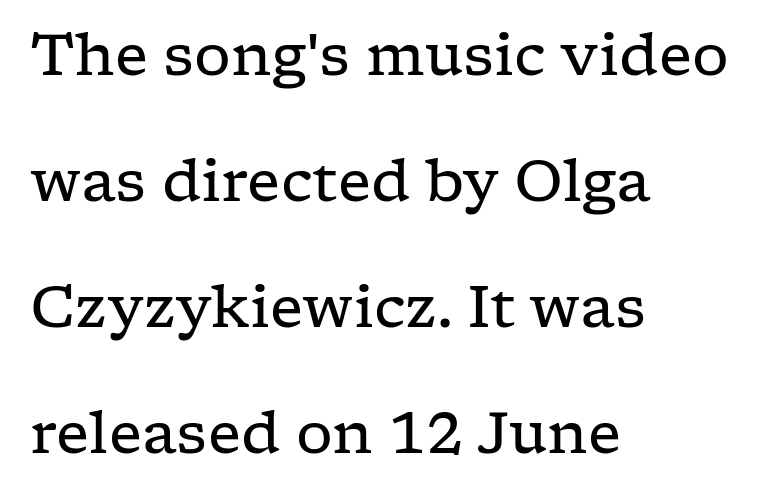
Q: Is the text bold? A: No.
Q: Is the text italic (slanted)? A: No, it is upright.
Q: Is the typeface a serif or a sans-serif typeface? A: Serif.
Q: Is the text underlined? A: No.
Q: How is the paragraph aligned? A: Left-aligned.
Q: Is the spacing between letters normal or unusually wide? A: Normal.
Q: Is the spacing between lines tight, normal or loose? A: Loose.
Q: Width (condensed, normal, or wide)? A: Wide.
Q: Stroke contrast? A: Low.
Q: x-height? A: Medium.
Q: Monospaced? A: No.
